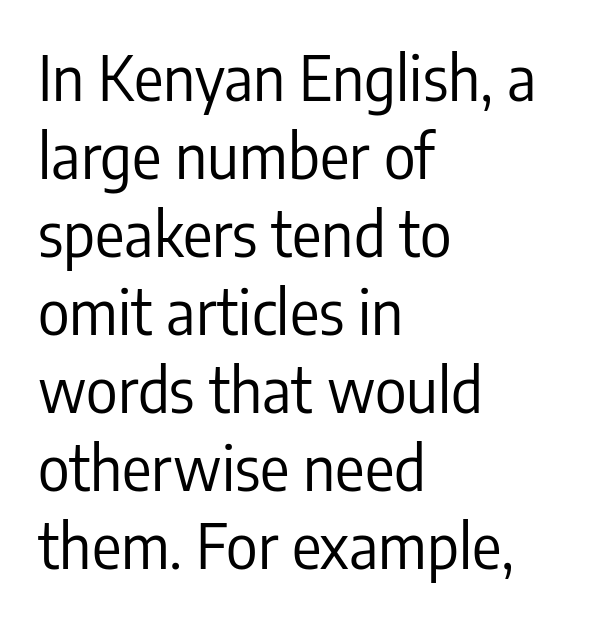
Q: Is the text bold? A: No.
Q: Is the text italic (slanted)? A: No, it is upright.
Q: Is the typeface a serif or a sans-serif typeface? A: Sans-serif.
Q: Is the text underlined? A: No.
Q: How is the paragraph aligned? A: Left-aligned.
Q: Is the spacing between letters normal or unusually wide? A: Normal.
Q: Is the spacing between lines tight, normal or loose? A: Normal.
Q: Width (condensed, normal, or wide)? A: Condensed.
Q: Stroke contrast? A: Low.
Q: x-height? A: Medium.
Q: Monospaced? A: No.
